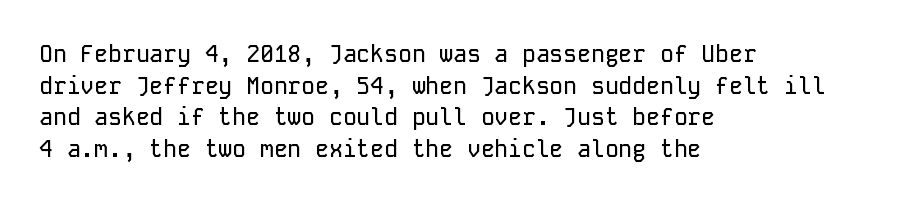
The image shows 23 px text type, upright; set left-aligned, normal line spacing (1.37x), normal letter spacing, not underlined.
